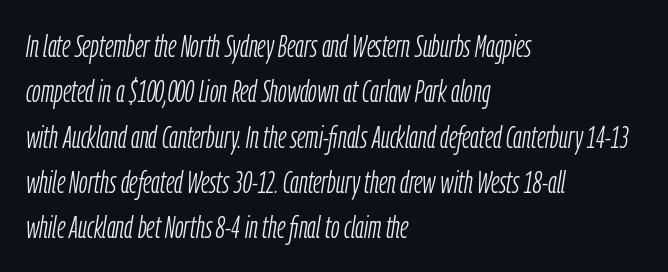
The image shows 31 px light, condensed type, italic (leaning right); set left-aligned, normal line spacing (1.46x), normal letter spacing, not underlined; low stroke contrast and a medium x-height.
